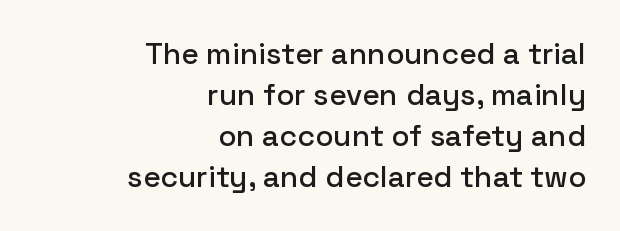
The image shows 30 px sans-serif type, upright; set right-aligned, normal line spacing (1.37x), normal letter spacing, not underlined; low stroke contrast and a medium x-height.
